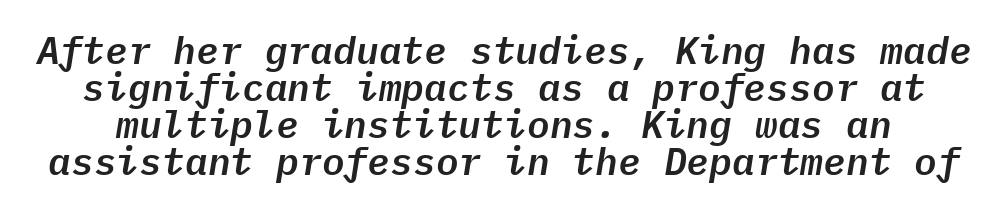
The lines are packed closely together with very little leading. In terms of letterspacing, this is plain default setting. Note the uniform advance width — an 'i' takes as much space as an 'm'. The glyphs look as if they've been sheared to an angle.
